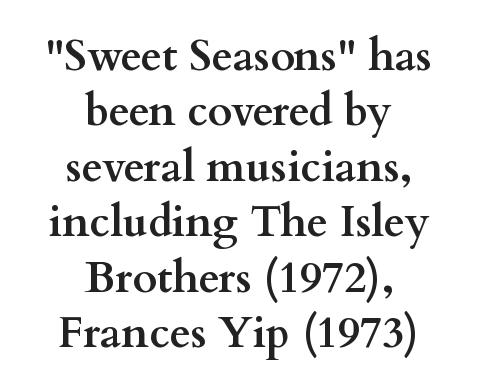
Q: Is the text bold? A: Yes.
Q: Is the text italic (slanted)? A: No, it is upright.
Q: Is the typeface a serif or a sans-serif typeface? A: Serif.
Q: Is the text underlined? A: No.
Q: How is the paragraph aligned? A: Centered.
Q: Is the spacing between letters normal or unusually wide? A: Normal.
Q: Is the spacing between lines tight, normal or loose? A: Normal.
Q: Width (condensed, normal, or wide)? A: Wide.
Q: Stroke contrast? A: Medium.
Q: x-height? A: Small.
Q: Monospaced? A: No.
